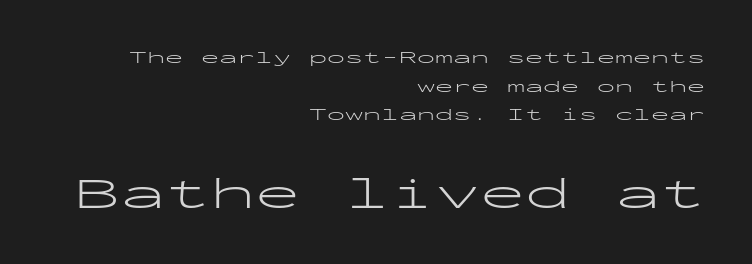
The image shows 45 px light, wide sans-serif type, upright, monospaced; set right-aligned, normal line spacing (1.59x), normal letter spacing, not underlined; the second (bottom) block is 2.5x larger; low stroke contrast and a medium x-height.
